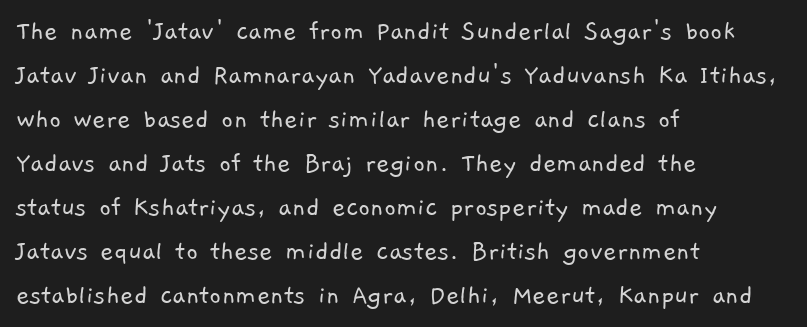
Here the designer chose a conventional face with non-uniform glyph widths. The text block is weighted toward the left margin, trailing off unevenly rightward. No extra tracking has been applied to these lines. Are there feet on the stems? There aren't — it's a sans. Check under the words: just untouched page.
